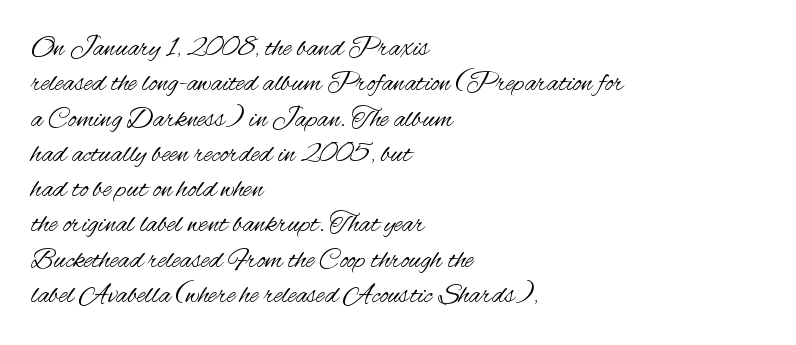
{"serif": "no", "bold": "no", "weight": "regular", "width": "condensed", "stroke_contrast": "medium", "x_height": "small", "monospaced": "no", "underline": "no", "align": "left", "line_spacing": "normal", "line_spacing_ratio": 1.26, "letter_spacing": "normal", "letter_spacing_em": 0.0, "glyph_px": 28}
